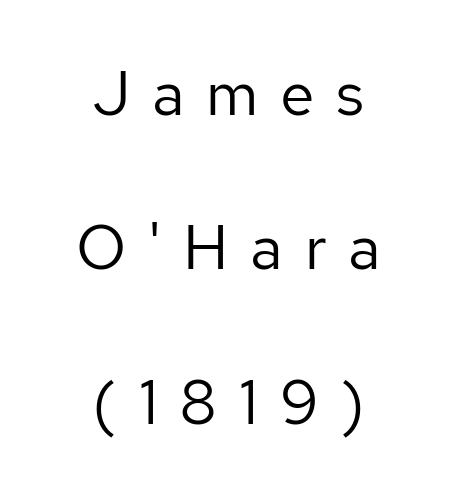
The paragraph has two soft edges and a firm central axis. Unlike a traditional serif, this face leaves its strokes unadorned. You could not count columns in this text — the font is proportionally spaced. Tracking value appears strongly positive — letters spread wide. This sample uses an upright cut, with every glyph sitting square on the baseline. Quick note: interline space is abundant.
